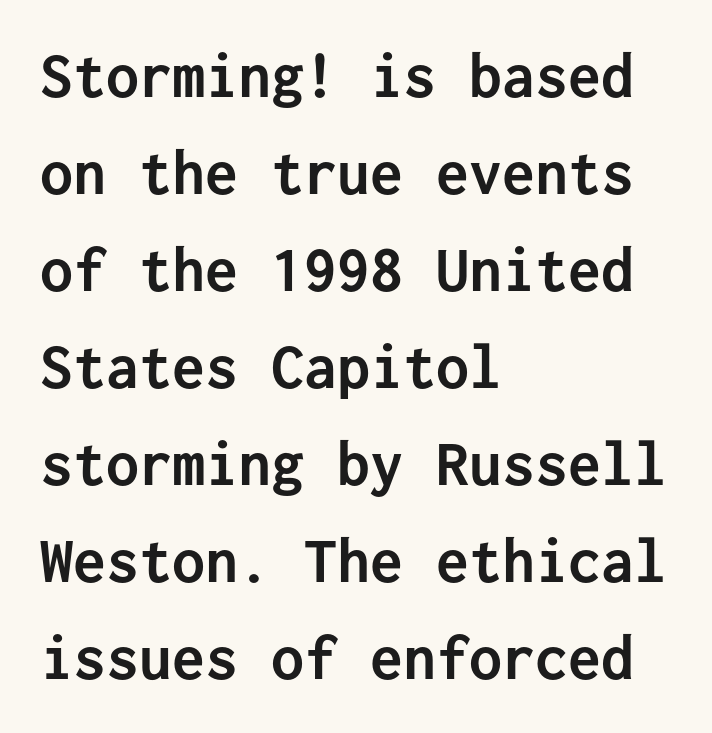
Q: Is the text bold? A: Yes.
Q: Is the text italic (slanted)? A: No, it is upright.
Q: Is the typeface a serif or a sans-serif typeface? A: Sans-serif.
Q: Is the text underlined? A: No.
Q: How is the paragraph aligned? A: Left-aligned.
Q: Is the spacing between letters normal or unusually wide? A: Normal.
Q: Is the spacing between lines tight, normal or loose? A: Normal.
Q: Width (condensed, normal, or wide)? A: Normal.
Q: Stroke contrast? A: Low.
Q: x-height? A: Medium.
Q: Monospaced? A: Yes.
